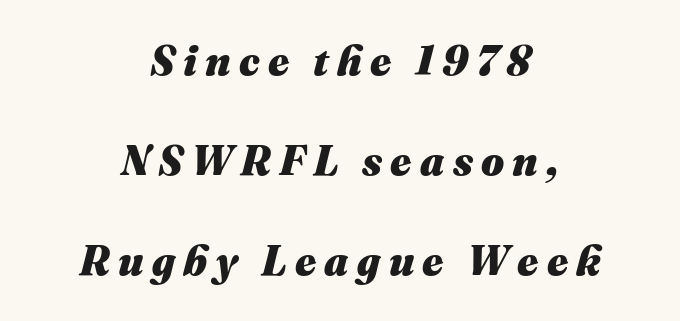
{"italic": "yes", "lean": "right", "slant_degrees": 16, "bold": "yes", "weight": "heavy", "width": "normal", "stroke_contrast": "medium", "x_height": "medium", "monospaced": "no", "underline": "no", "align": "center", "line_spacing": "loose", "line_spacing_ratio": 2.44, "letter_spacing": "wide", "letter_spacing_em": 0.2, "glyph_px": 41}
